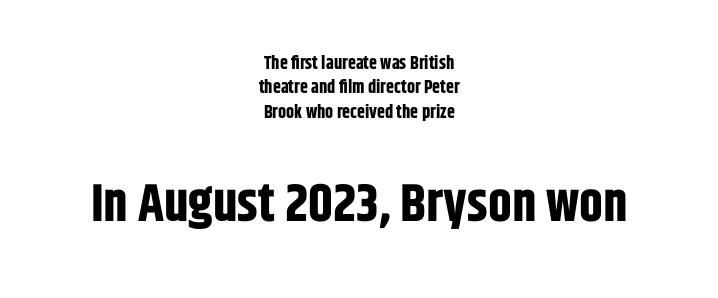
Q: Is the text bold? A: Yes.
Q: Is the text italic (slanted)? A: No, it is upright.
Q: Is the typeface a serif or a sans-serif typeface? A: Sans-serif.
Q: Is the text underlined? A: No.
Q: How is the paragraph aligned? A: Centered.
Q: Is the spacing between letters normal or unusually wide? A: Normal.
Q: Is the spacing between lines tight, normal or loose? A: Normal.
Q: Which block of text is set in a larger size, the first (top) or the second (bottom)? A: The second (bottom) one.
Q: Width (condensed, normal, or wide)? A: Condensed.
Q: Stroke contrast? A: Low.
Q: x-height? A: Large.
Q: Monospaced? A: No.
